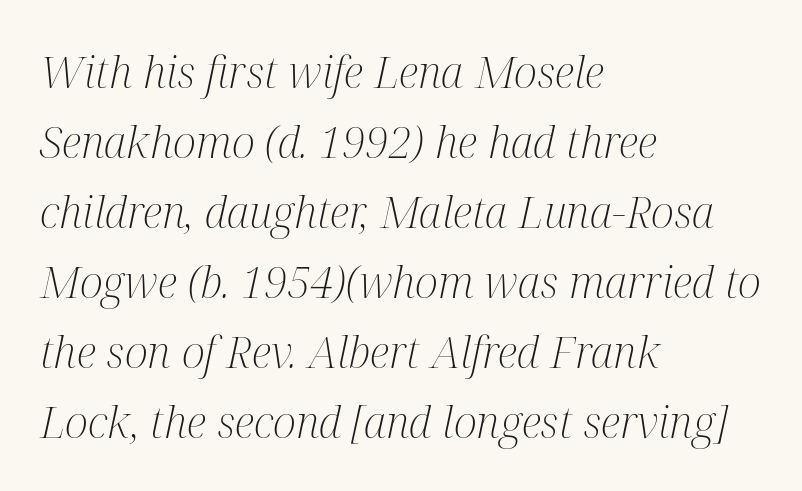
The image shows 44 px light, condensed serif type, italic (leaning right); set left-aligned, normal line spacing (1.59x), normal letter spacing, not underlined; medium stroke contrast and a medium x-height.
